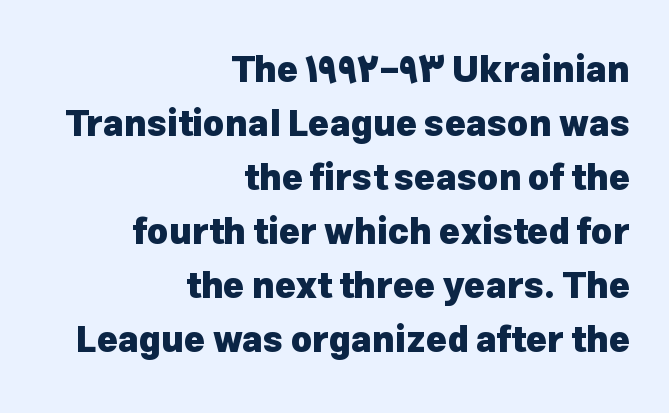
{"serif": "no", "italic": "no", "bold": "yes", "weight": "heavy", "width": "normal", "stroke_contrast": "low", "x_height": "medium", "monospaced": "no", "underline": "no", "align": "right", "line_spacing": "normal", "line_spacing_ratio": 1.5, "letter_spacing": "normal", "letter_spacing_em": 0.0, "glyph_px": 36}
